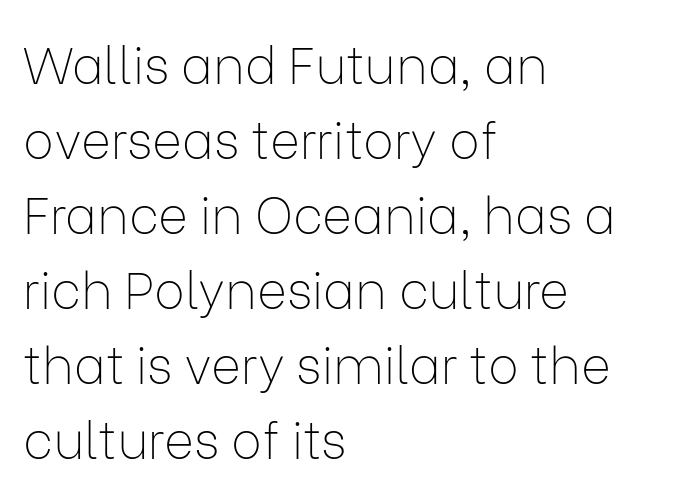
The typeface chosen for these lines omits serifs. This is roman type, the default non-slanted kind. The passage shown is not underscored anywhere. Proportional: the letters do not fall into vertical columns.
